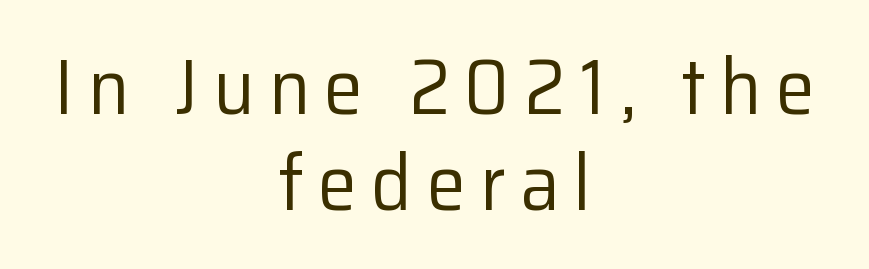
The lettering stays uniformly vertical, giving the passage a roman look. Visually the block forms a symmetrical silhouette, jagged on both flanks. The typeface chosen for these lines omits serifs. Each letter keeps its own natural width here, so spacing adapts to shape.
